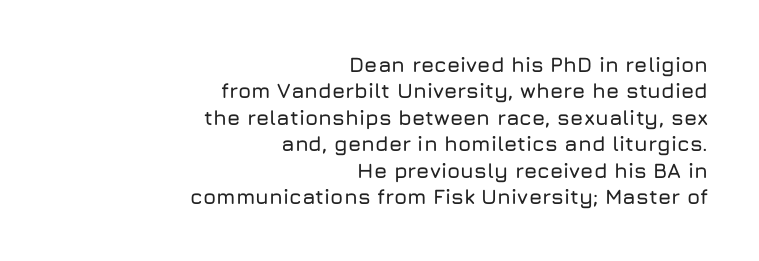
Q: Is the text italic (slanted)? A: No, it is upright.
Q: Is the text underlined? A: No.
Q: How is the paragraph aligned? A: Right-aligned.
Q: Is the spacing between letters normal or unusually wide? A: Normal.
Q: Is the spacing between lines tight, normal or loose? A: Normal.
